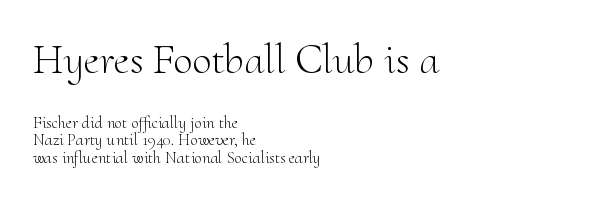
The image shows 43 px light serif type, upright; set left-aligned, tight line spacing (1.03x), normal letter spacing, not underlined; the first (top) block is 2.53x larger; medium stroke contrast and a small x-height.
